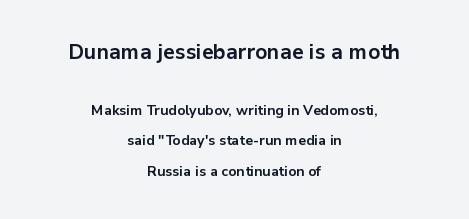
Q: Is the text bold? A: Yes.
Q: Is the text italic (slanted)? A: No, it is upright.
Q: Is the text underlined? A: No.
Q: How is the paragraph aligned? A: Centered.
Q: Is the spacing between letters normal or unusually wide? A: Normal.
Q: Is the spacing between lines tight, normal or loose? A: Loose.
Q: Which block of text is set in a larger size, the first (top) or the second (bottom)? A: The first (top) one.
